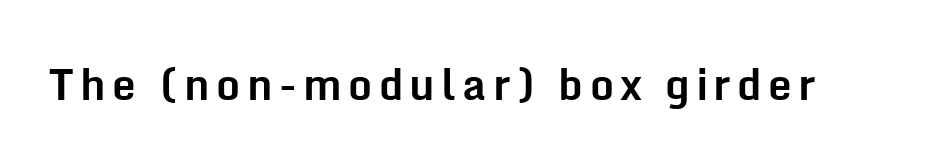
{"serif": "no", "italic": "no", "bold": "yes", "weight": "bold", "width": "normal", "stroke_contrast": "low", "x_height": "medium", "monospaced": "no", "underline": "no", "glyph_px": 42}
